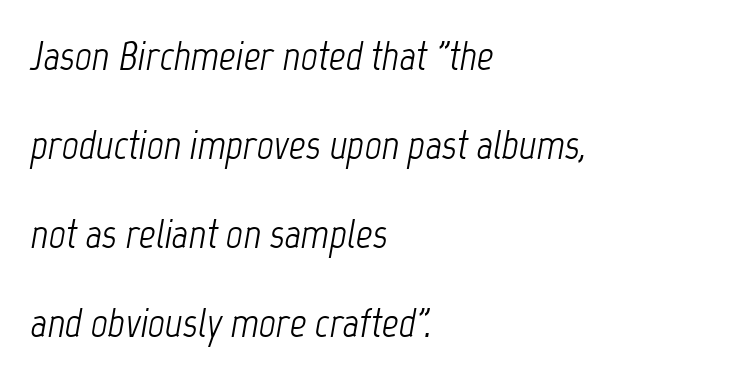
The image shows 41 px light, condensed type, italic (leaning right); set left-aligned, loose line spacing (2.17x), normal letter spacing, not underlined; low stroke contrast and a medium x-height.
